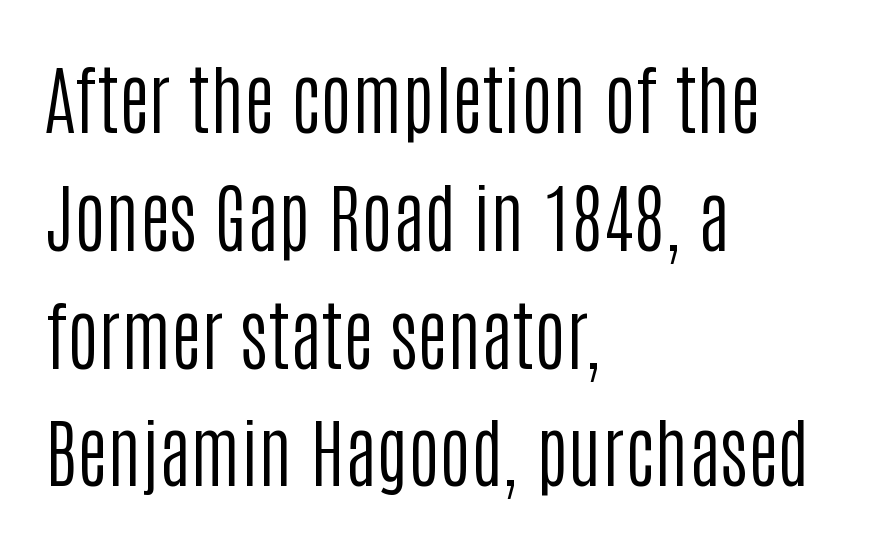
Q: Is the text bold? A: No.
Q: Is the text italic (slanted)? A: No, it is upright.
Q: Is the typeface a serif or a sans-serif typeface? A: Sans-serif.
Q: Is the text underlined? A: No.
Q: How is the paragraph aligned? A: Left-aligned.
Q: Is the spacing between letters normal or unusually wide? A: Normal.
Q: Is the spacing between lines tight, normal or loose? A: Normal.
Q: Width (condensed, normal, or wide)? A: Condensed.
Q: Stroke contrast? A: Low.
Q: x-height? A: Large.
Q: Monospaced? A: No.
